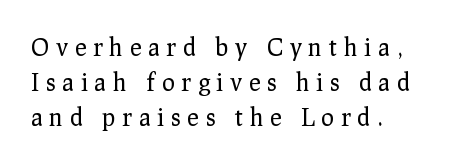
{"italic": "no", "bold": "no", "underline": "no", "align": "left", "line_spacing": "normal", "line_spacing_ratio": 1.46, "letter_spacing": "wide", "letter_spacing_em": 0.29, "glyph_px": 24}
